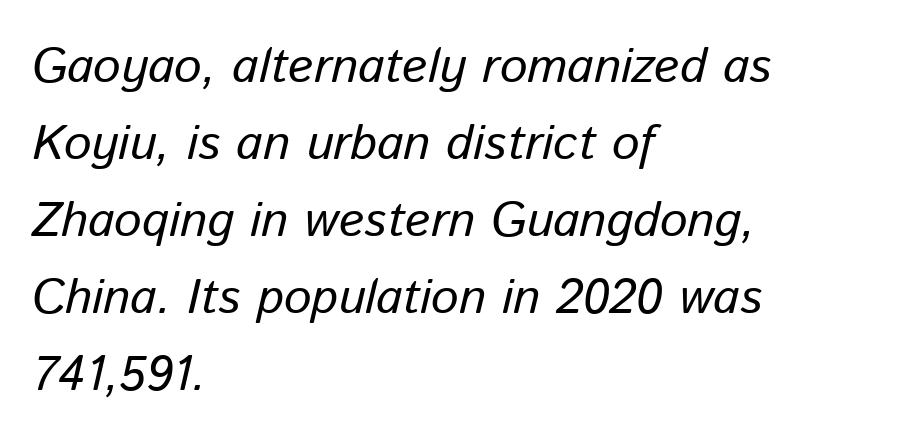
Q: Is the text bold? A: No.
Q: Is the text italic (slanted)? A: Yes, it leans right by about 13 degrees.
Q: Is the text underlined? A: No.
Q: How is the paragraph aligned? A: Left-aligned.
Q: Is the spacing between letters normal or unusually wide? A: Normal.
Q: Is the spacing between lines tight, normal or loose? A: Normal.
Q: Width (condensed, normal, or wide)? A: Normal.
Q: Stroke contrast? A: Low.
Q: x-height? A: Medium.
Q: Monospaced? A: No.
